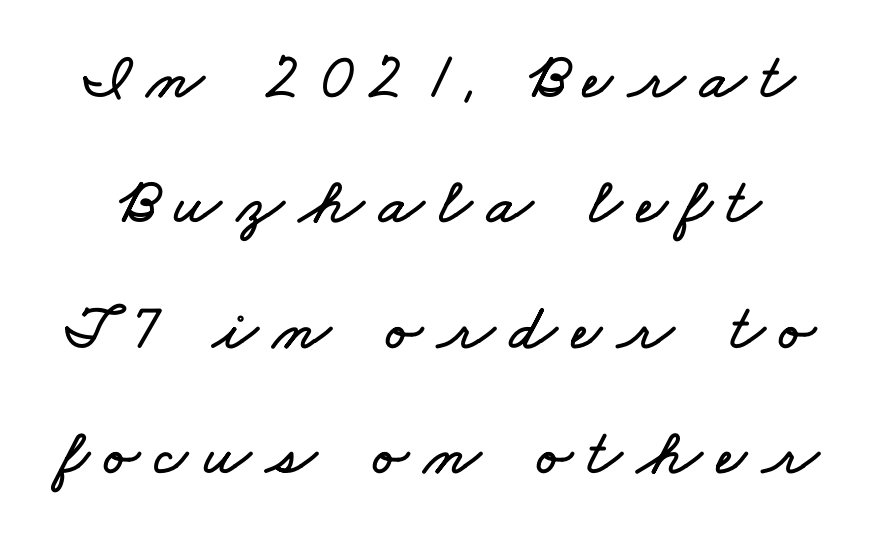
The strip under each line holds only bare page. You could only call the tracking loose — the letters float apart. If you measured baseline to baseline, you'd find a long distance. Spacing verdict: proportional, widths tailored to each character.
